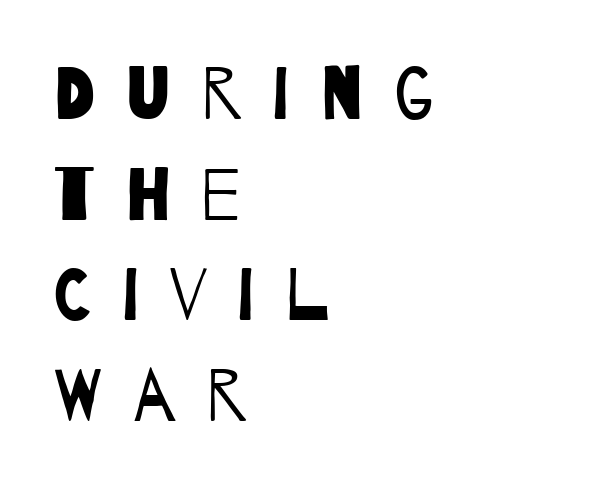
Q: Is the text bold? A: No.
Q: Is the typeface a serif or a sans-serif typeface? A: Sans-serif.
Q: Is the text underlined? A: No.
Q: How is the paragraph aligned? A: Left-aligned.
Q: Is the spacing between letters normal or unusually wide? A: Unusually wide.
Q: Is the spacing between lines tight, normal or loose? A: Normal.
Q: Width (condensed, normal, or wide)? A: Condensed.
Q: Stroke contrast? A: Low.
Q: x-height? A: Large.
Q: Monospaced? A: No.
